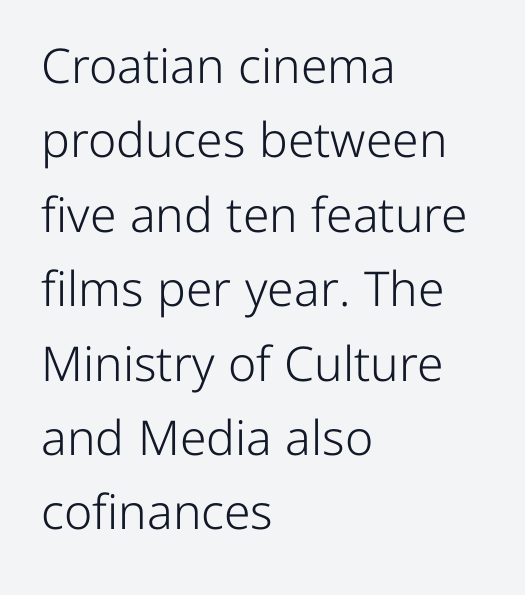
The image shows 48 px light sans-serif type, upright; set left-aligned, normal line spacing (1.55x), normal letter spacing, not underlined; low stroke contrast and a medium x-height.
